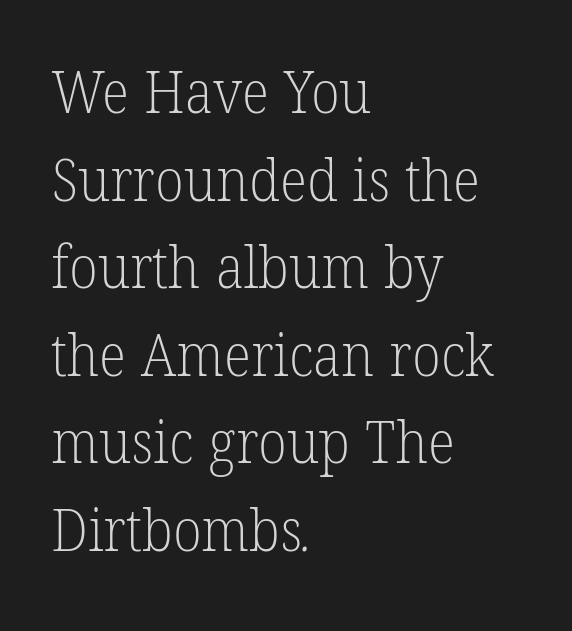
The image shows 58 px light serif type; set left-aligned, normal line spacing (1.51x), normal letter spacing, not underlined; low stroke contrast and a medium x-height.
